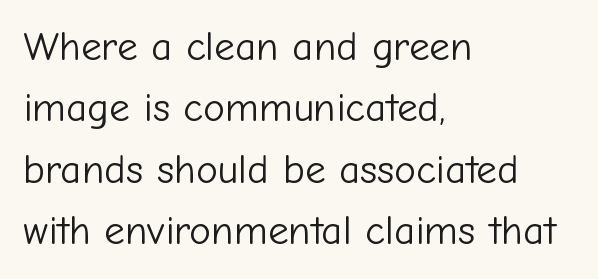
The image shows 41 px light sans-serif type, upright; set left-aligned, normal line spacing (1.5x), normal letter spacing, not underlined; low stroke contrast and a medium x-height.
